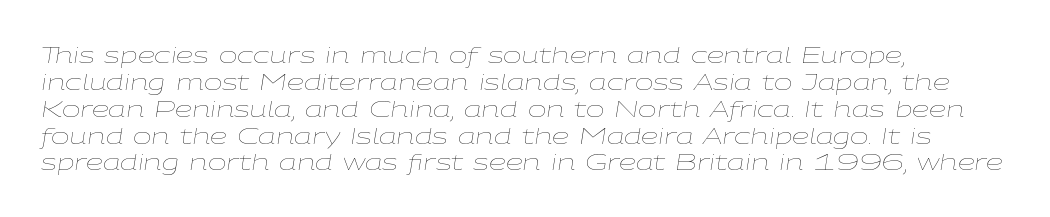
{"italic": "yes", "lean": "right", "slant_degrees": 9, "bold": "no", "underline": "no", "align": "left", "line_spacing_ratio": 1.22, "letter_spacing": "normal", "letter_spacing_em": 0.0, "glyph_px": 22}
